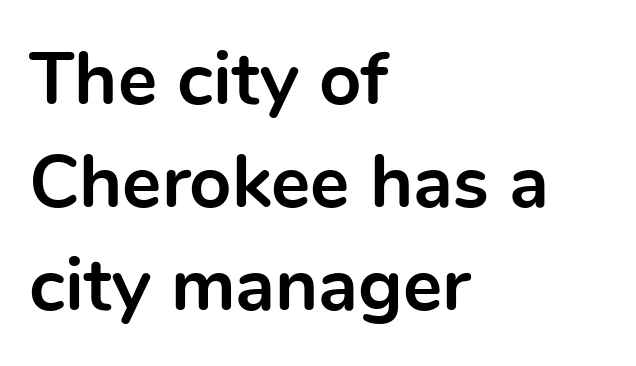
Q: Is the text bold? A: Yes.
Q: Is the text italic (slanted)? A: No, it is upright.
Q: Is the typeface a serif or a sans-serif typeface? A: Sans-serif.
Q: Is the text underlined? A: No.
Q: How is the paragraph aligned? A: Left-aligned.
Q: Is the spacing between letters normal or unusually wide? A: Normal.
Q: Is the spacing between lines tight, normal or loose? A: Normal.
Q: Width (condensed, normal, or wide)? A: Normal.
Q: x-height? A: Medium.
Q: Monospaced? A: No.
